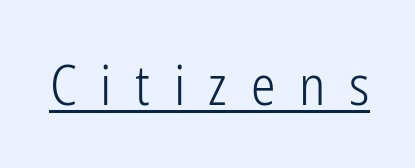
Q: Is the text bold? A: No.
Q: Is the text italic (slanted)? A: No, it is upright.
Q: Is the typeface a serif or a sans-serif typeface? A: Sans-serif.
Q: Is the text underlined? A: Yes.
Q: Is the spacing between letters normal or unusually wide? A: Unusually wide.
Q: Width (condensed, normal, or wide)? A: Condensed.
Q: Stroke contrast? A: Low.
Q: x-height? A: Medium.
Q: Monospaced? A: No.
